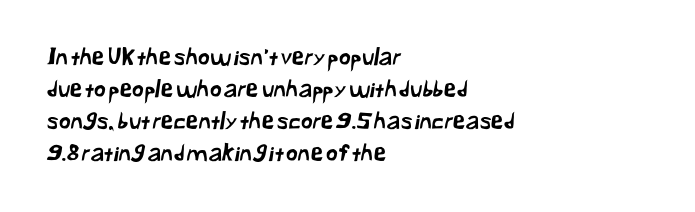
Descenders hang freely into open space. Observe the ordinary spacing: letters are neighbours, not strangers. Alignment: flush left. The vertical gap from one line to the next is medium.
